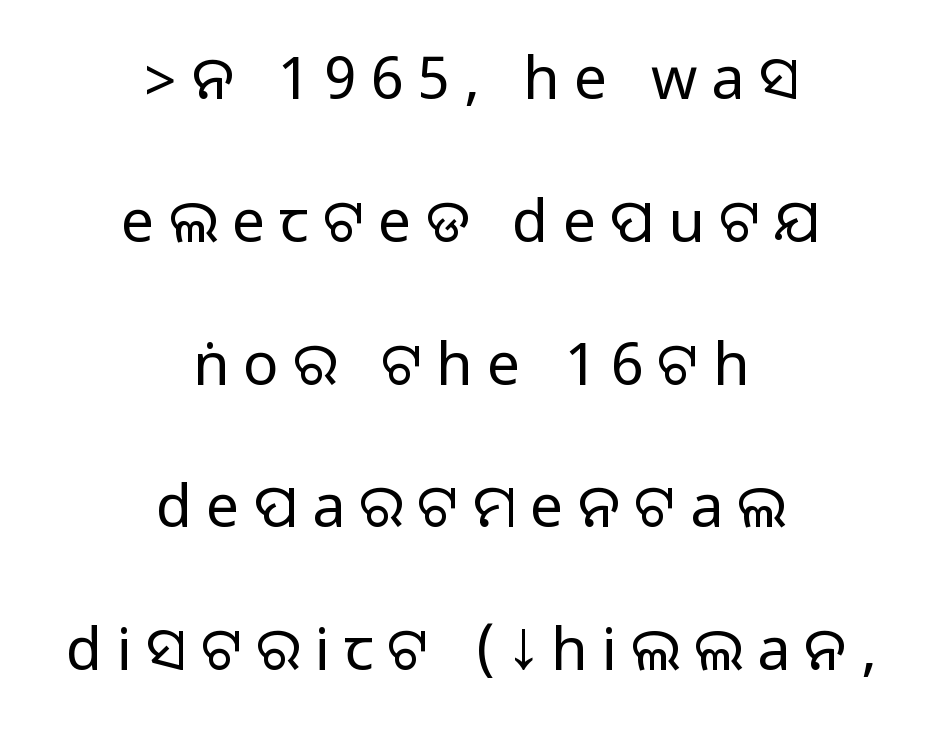
The letters carry no serifs — their stems end cleanly without finishing strokes. The letters stand upright; this is a roman face. Leading is clearly above the norm, producing a sparse column. Lines of text with bare space underneath. Leftover space on each line is divided equally before and after the words. The letterforms stand isolated, each surrounded by extra space.
